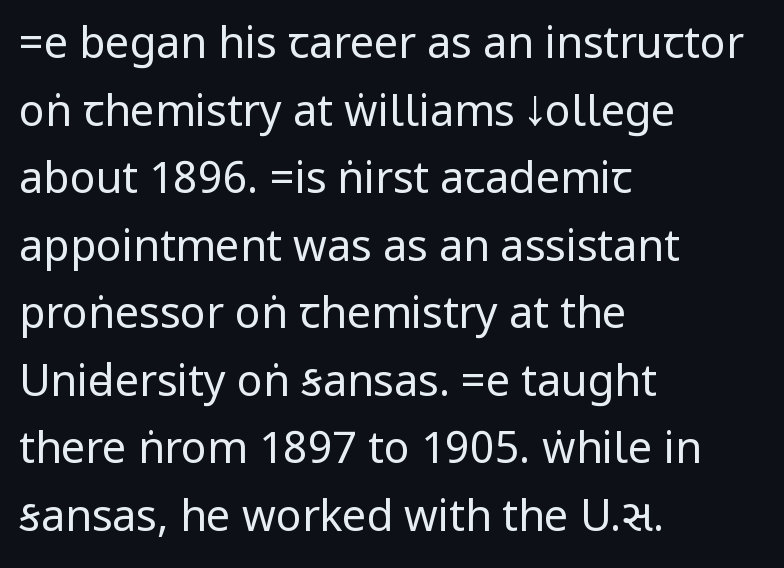
Unmarked baselines from the first word to the last. The passage is arranged the way most books set body copy — flush left. The specimen reads as upright at a glance. Serifs: no, the terminals of the letterforms are clean. Is the type heavy? It reads as light-to-regular instead. The gaps between neighbouring characters are ordinary and unremarkable.
